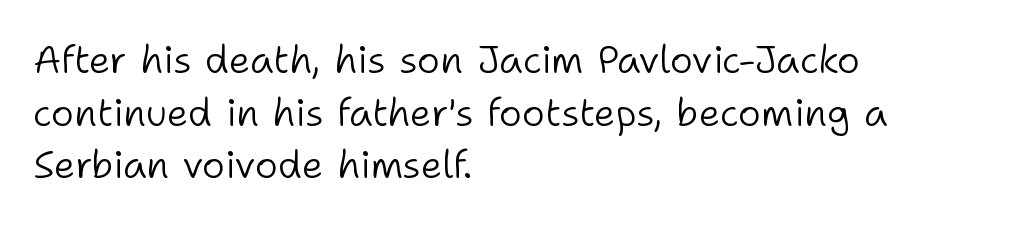
The image shows 39 px light sans-serif type, upright; set left-aligned, normal line spacing (1.35x), normal letter spacing, not underlined; low stroke contrast and a medium x-height.
